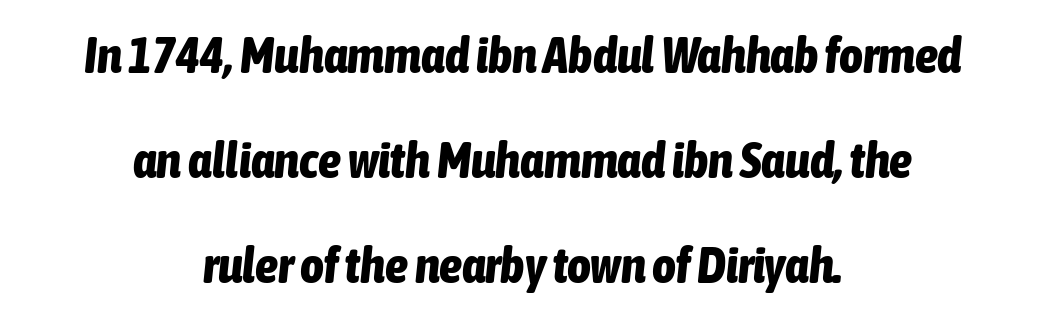
This block would shrink considerably if given ordinary leading; it's expanded now. Nobody touched the tracking dial on this one. Observe the lean: these are italic letterforms. Any mark beneath the type? The region is blank.
